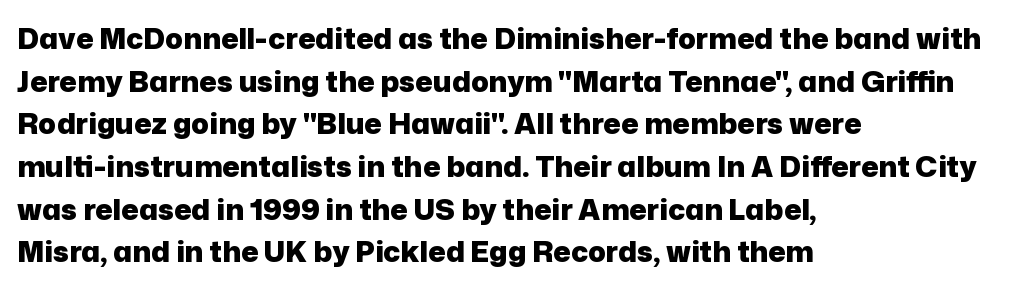
{"serif": "no", "italic": "no", "bold": "yes", "weight": "heavy", "width": "normal", "stroke_contrast": "low", "x_height": "medium", "monospaced": "no", "underline": "no", "align": "left", "line_spacing": "normal", "line_spacing_ratio": 1.47, "letter_spacing": "normal", "letter_spacing_em": 0.0, "glyph_px": 29}
